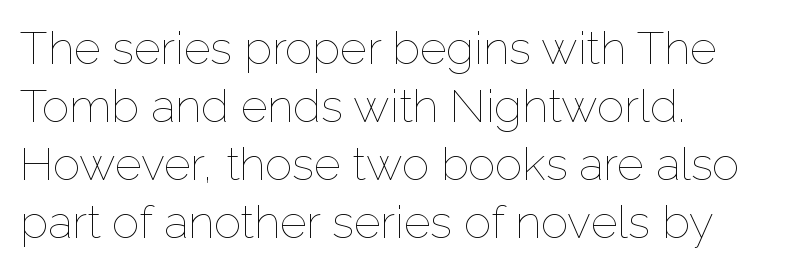
The image shows 46 px thin type, upright; set left-aligned, normal line spacing (1.26x), normal letter spacing, not underlined; low stroke contrast and a medium x-height.
